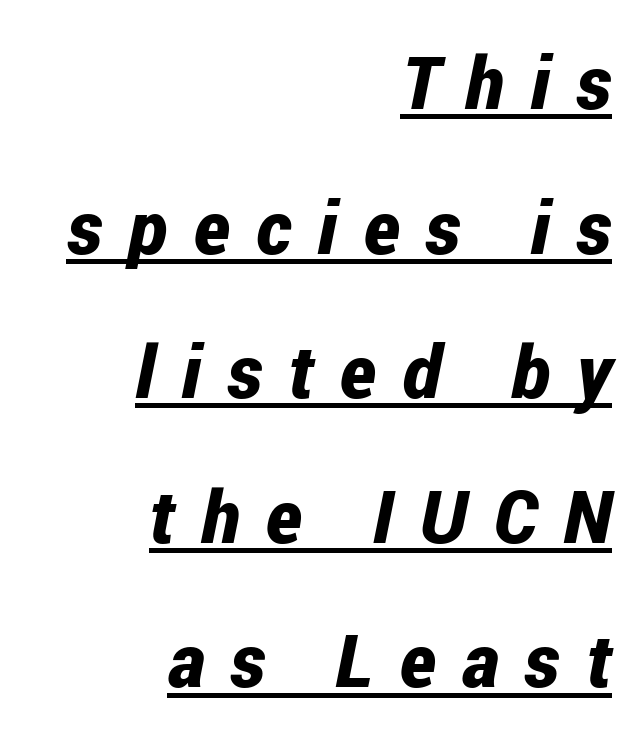
Spacing verdict: proportional, widths tailored to each character. The lines are spread far apart with generous leading. I'd describe the lettering as bold — thick and assertive. Tall strokes in this sample are angled rather than plumb. There is plenty of visible air inserted between adjacent glyphs.
